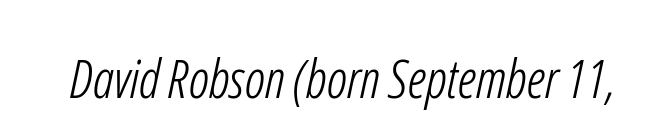
{"serif": "no", "bold": "no", "weight": "light", "width": "condensed", "stroke_contrast": "low", "x_height": "medium", "monospaced": "no", "underline": "no", "letter_spacing": "normal", "letter_spacing_em": 0.0, "glyph_px": 53}
